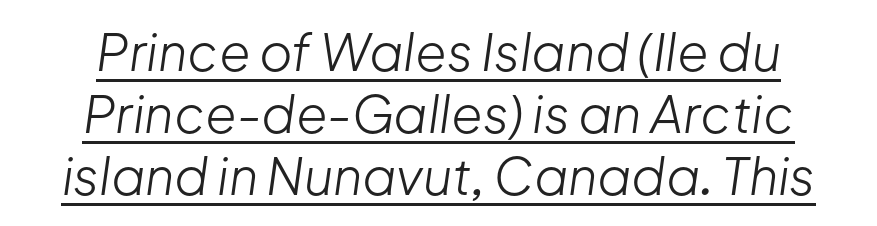
The image shows 51 px light type, italic (leaning right); set centered, line spacing 1.22x, normal letter spacing, underlined; low stroke contrast and a medium x-height.
